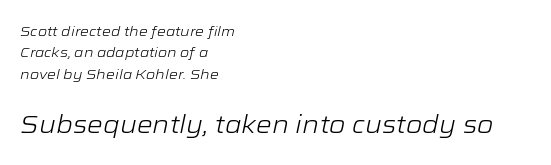
How would I describe the line gaps? Plain and ordinary. Ink coverage per letter is moderate at most. If you drew a line through each stem, it would be angled. Honestly, there is no underline to notice here at all. One-word summary of the alignment: left. The second block has been scaled up relative to the first.
